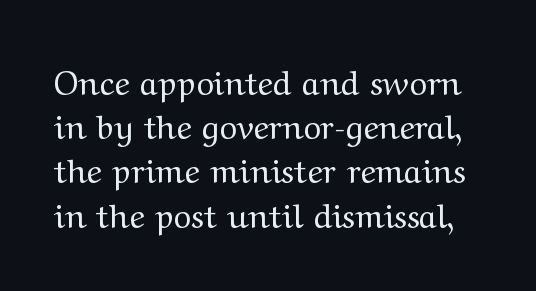
Note the varied advance widths — an 'i' is clearly narrower than an 'm'. How would I describe the line gaps? Plain and ordinary. The rendering shows small feet on the letterforms — a serif design. The type is set solid horizontally, with unmodified tracking. Style check: upright. Is the stroke heavy? The answer is a plain regular-or-lighter.
